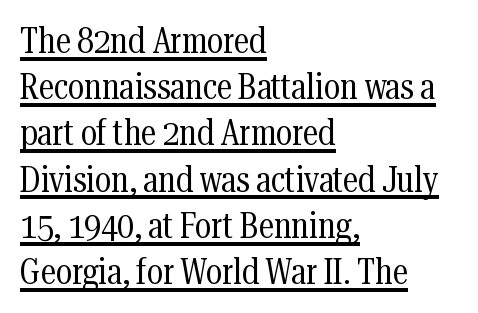
These lines sit exactly where default settings would place them. Compared with typical body copy, the letter spacing here is the same. Line starts are locked; line ends wander. Varying glyph widths throughout — classic text-font behaviour.
